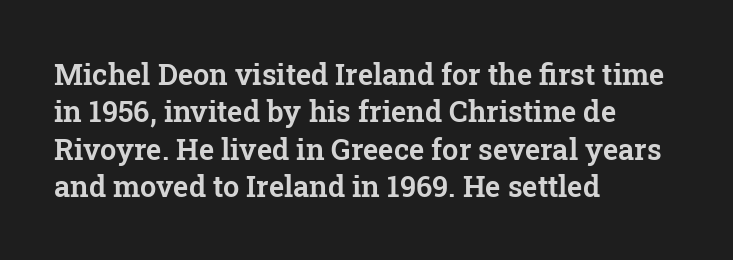
{"serif": "yes", "italic": "no", "width": "normal", "stroke_contrast": "low", "x_height": "medium", "monospaced": "no", "underline": "no", "align": "left", "line_spacing": "normal", "line_spacing_ratio": 1.29, "letter_spacing": "normal", "letter_spacing_em": 0.0, "glyph_px": 29}
